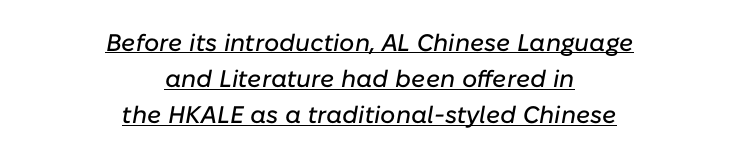
Q: Is the text italic (slanted)? A: Yes, it leans right by about 10 degrees.
Q: Is the text underlined? A: Yes.
Q: How is the paragraph aligned? A: Centered.
Q: Is the spacing between letters normal or unusually wide? A: Normal.
Q: Is the spacing between lines tight, normal or loose? A: Normal.
